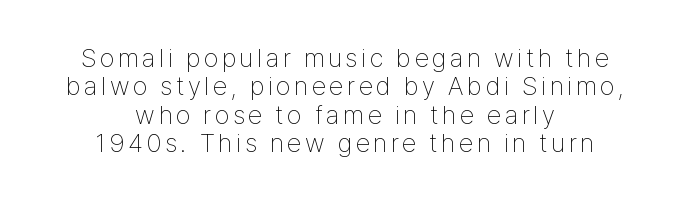
Q: Is the text bold? A: No.
Q: Is the text italic (slanted)? A: No, it is upright.
Q: Is the text underlined? A: No.
Q: How is the paragraph aligned? A: Centered.
Q: Is the spacing between lines tight, normal or loose? A: Tight.
